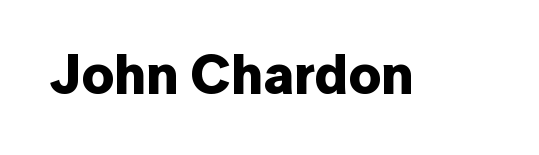
{"serif": "no", "italic": "no", "bold": "yes", "weight": "bold", "width": "normal", "stroke_contrast": "low", "x_height": "medium", "monospaced": "no", "underline": "no", "letter_spacing": "normal", "letter_spacing_em": 0.0, "glyph_px": 56}
